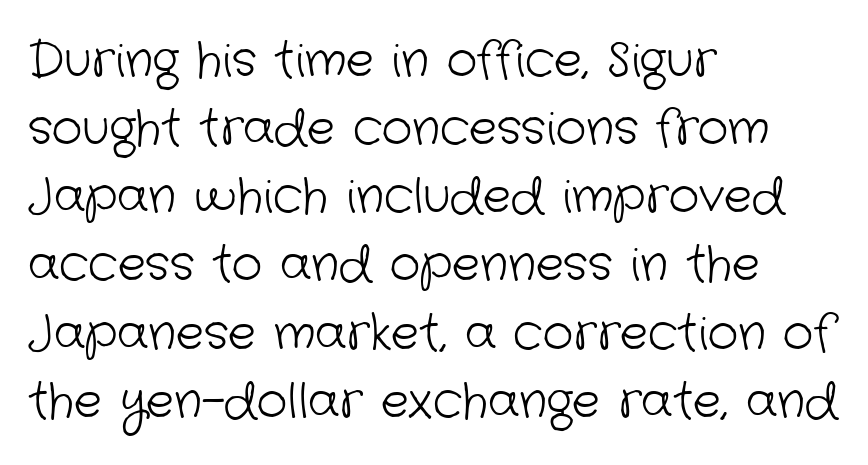
The image shows 47 px light sans-serif type; set left-aligned, normal line spacing (1.45x), normal letter spacing, not underlined; low stroke contrast and a medium x-height.
